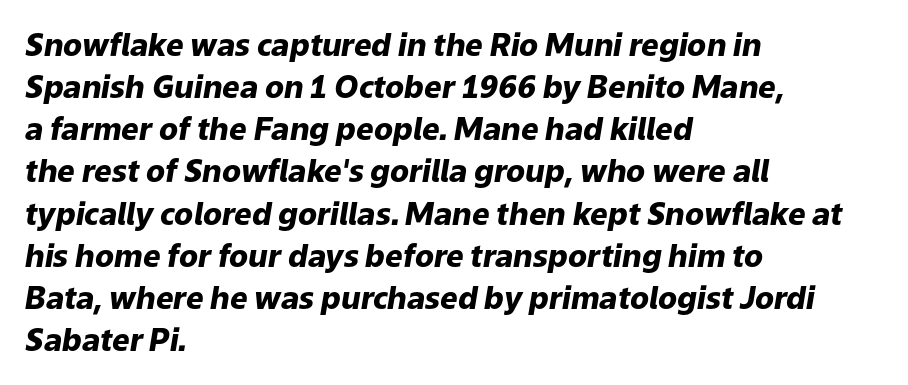
Q: Is the text bold? A: Yes.
Q: Is the text italic (slanted)? A: Yes, it leans right by about 9 degrees.
Q: Is the text underlined? A: No.
Q: How is the paragraph aligned? A: Left-aligned.
Q: Is the spacing between letters normal or unusually wide? A: Normal.
Q: Is the spacing between lines tight, normal or loose? A: Normal.
Q: Width (condensed, normal, or wide)? A: Normal.
Q: Stroke contrast? A: Low.
Q: x-height? A: Medium.
Q: Monospaced? A: No.
